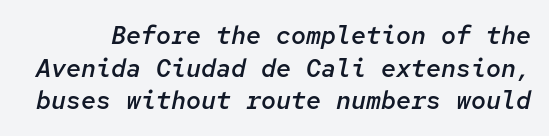
{"italic": "yes", "lean": "right", "slant_degrees": 12, "bold": "semi", "underline": "no", "line_spacing": "normal", "line_spacing_ratio": 1.31, "letter_spacing": "normal", "letter_spacing_em": 0.0, "glyph_px": 25}
